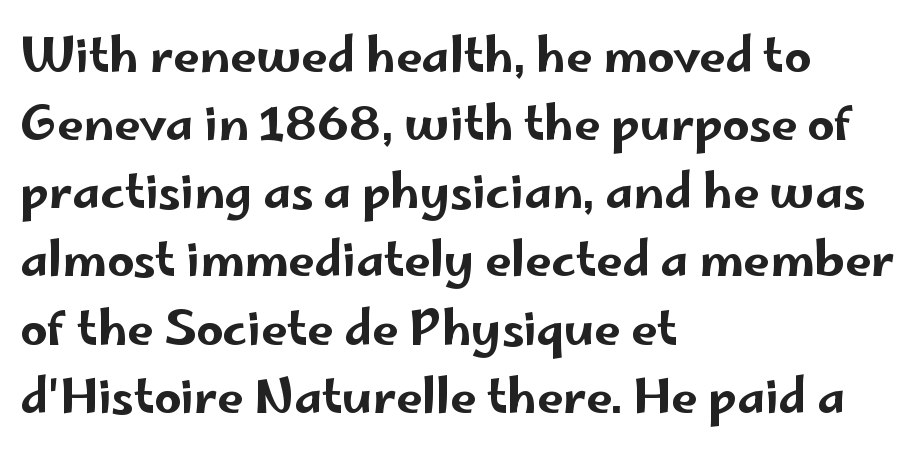
{"serif": "no", "italic": "no", "width": "wide", "stroke_contrast": "low", "x_height": "small", "monospaced": "no", "underline": "no", "align": "left", "line_spacing": "normal", "line_spacing_ratio": 1.45, "letter_spacing": "normal", "letter_spacing_em": 0.0, "glyph_px": 47}
